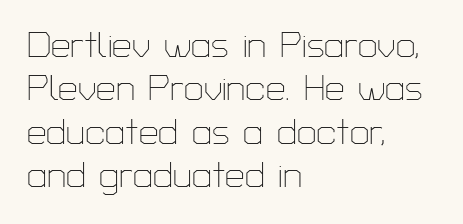
The image shows 35 px thin sans-serif type, upright; set left-aligned, line spacing 1.24x, normal letter spacing, not underlined; low stroke contrast and a medium x-height.
